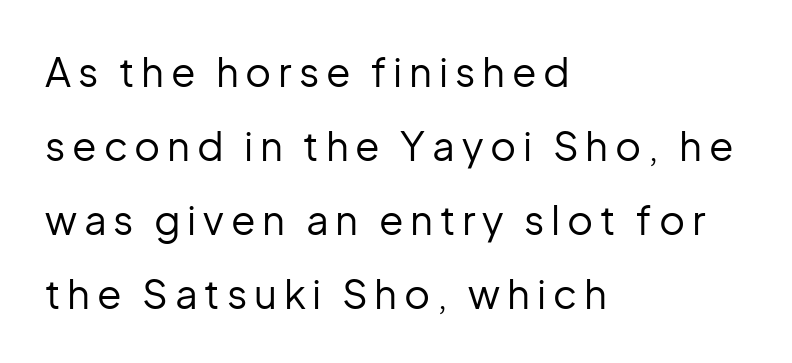
The image shows 40 px regular-weight sans-serif type, upright; set left-aligned, line spacing 1.85x, not underlined; low stroke contrast and a medium x-height.
